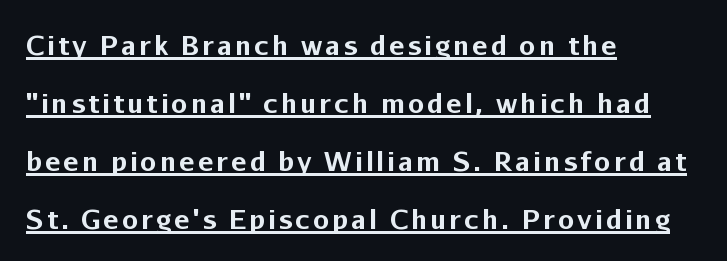
Q: Is the text bold? A: Yes.
Q: Is the text italic (slanted)? A: No, it is upright.
Q: Is the text underlined? A: Yes.
Q: How is the paragraph aligned? A: Left-aligned.
Q: Is the spacing between lines tight, normal or loose? A: Loose.
